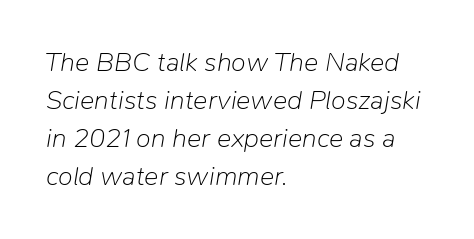
Q: Is the text bold? A: No.
Q: Is the text italic (slanted)? A: Yes, it leans right by about 9 degrees.
Q: Is the text underlined? A: No.
Q: How is the paragraph aligned? A: Left-aligned.
Q: Is the spacing between letters normal or unusually wide? A: Normal.
Q: Is the spacing between lines tight, normal or loose? A: Normal.
